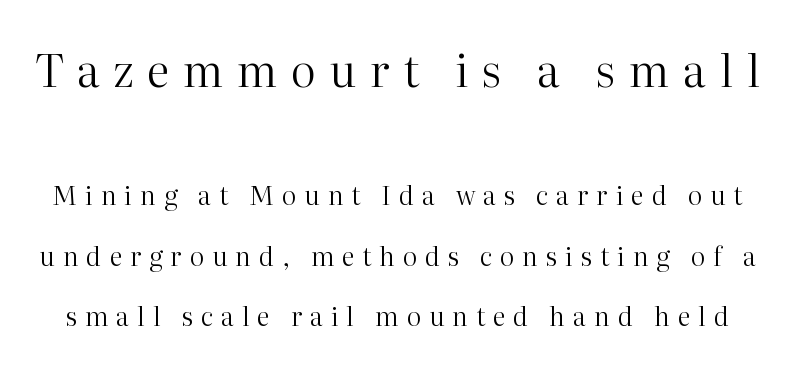
{"serif": "yes", "italic": "no", "bold": "no", "weight": "regular", "width": "normal", "stroke_contrast": "high", "x_height": "medium", "monospaced": "no", "underline": "no", "line_spacing": "loose", "line_spacing_ratio": 2.32, "letter_spacing": "wide", "letter_spacing_em": 0.3, "larger_block": "first", "size_ratio": 1.73, "glyph_px": 45}
